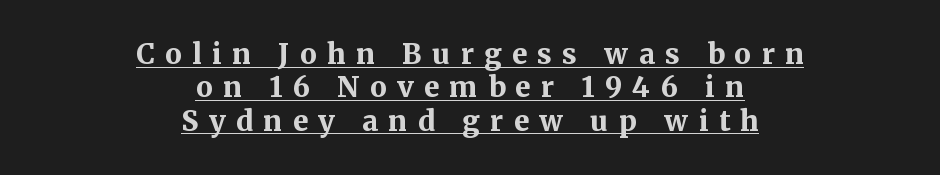
The passage shown is underscored from start to finish. Does the copy run flush right? No — it is centered line by line. Classification — serif. Quick note: not italic, upright.
